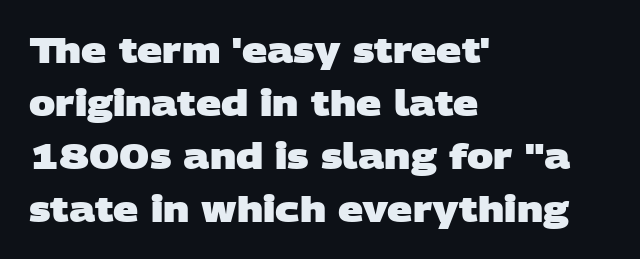
The image shows 35 px heavy, wide sans-serif type; set left-aligned, normal line spacing (1.51x), normal letter spacing, not underlined; low stroke contrast and a large x-height.
